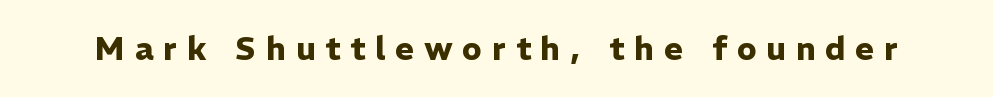
Spacing between characters has been opened up far beyond the box default. No italicization has been applied; the sample stays upright. Typographically, this falls in the sans-serif category. The foot of each line stays bare and open. Character widths vary here, with narrow letters taking less room than wide ones.
